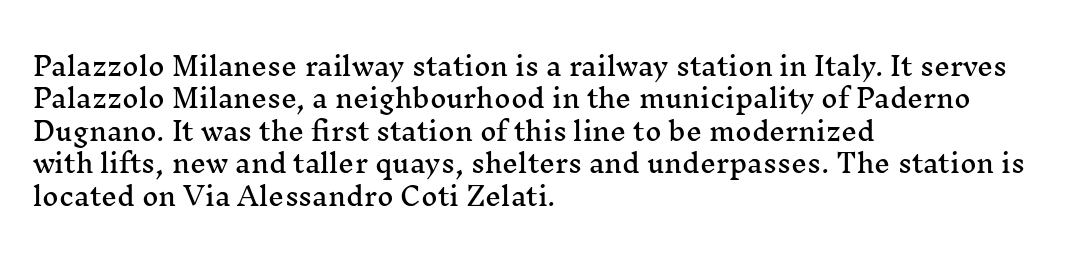
Is there much room between lines? A standard amount, neither cramped nor airy. The passage shown is not underscored anywhere. Visually the block forms a straight wall on the left and a jagged coastline on the right. The lettering holds an erect, upright posture throughout. This rendering leaves character spacing at its baseline value.
